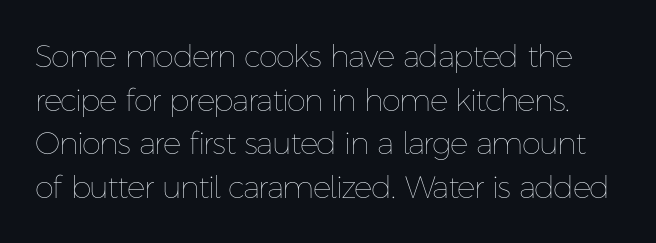
{"italic": "no", "bold": "no", "weight": "thin", "width": "normal", "stroke_contrast": "low", "x_height": "medium", "monospaced": "no", "underline": "no", "line_spacing": "normal", "line_spacing_ratio": 1.41, "letter_spacing": "normal", "letter_spacing_em": 0.0, "glyph_px": 31}
